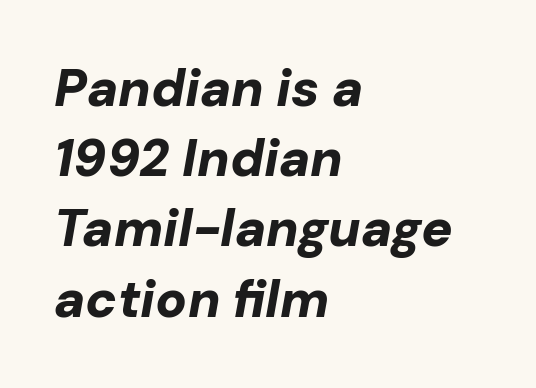
The image shows 52 px bold type, italic (leaning right); set left-aligned, normal line spacing (1.35x), normal letter spacing, not underlined; low stroke contrast and a medium x-height.
